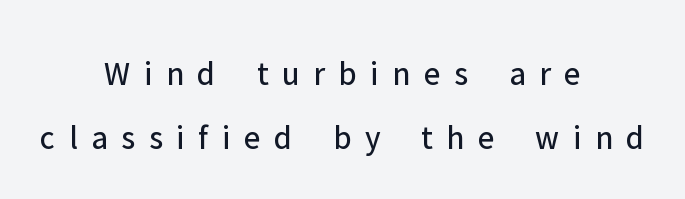
This sample is center-justified, so both line endings float freely. Is there any slant? The stems are plumb. Stroke mass is kept to a normal reading level or below. The gaps between neighbouring characters are conspicuously large. You can tell from the bare stems that sans-serif type was used. Spacing verdict: proportional, widths tailored to each character.
